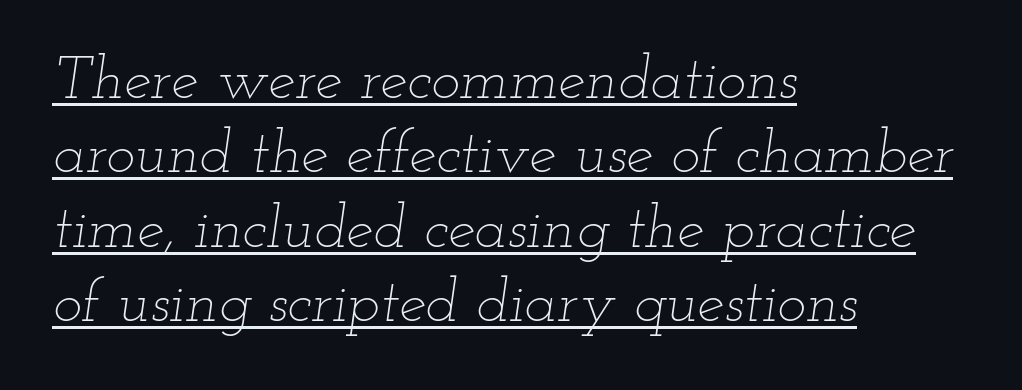
The image shows 61 px thin, wide type, italic (leaning right); set left-aligned, line spacing 1.22x, normal letter spacing, underlined; low stroke contrast and a small x-height.
